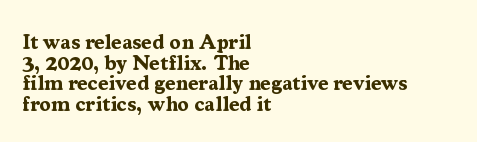
The image shows 21 px bold type, upright; set left-aligned, tight line spacing (0.98x), normal letter spacing, not underlined.
